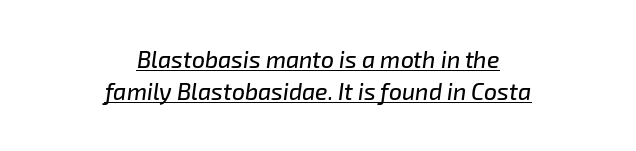
Emphasis is given by a line drawn under the lettering. When letters slant like this, we call the style italic. Interline gaps are of average width in this sample. Spacing between characters is what you'd get straight out of the box. A student would call this center alignment; a typographer would say set centered.
